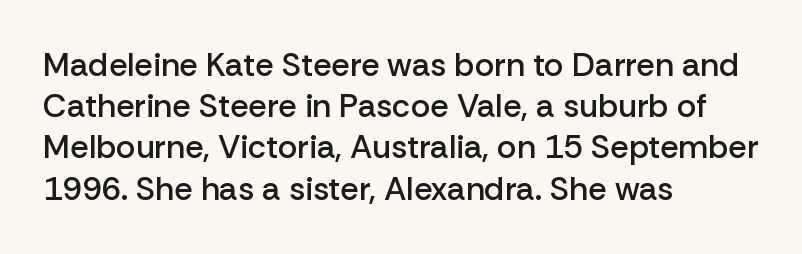
Q: Is the text bold? A: Semi-bold.
Q: Is the text italic (slanted)? A: No, it is upright.
Q: Is the typeface a serif or a sans-serif typeface? A: Sans-serif.
Q: Is the text underlined? A: No.
Q: How is the paragraph aligned? A: Left-aligned.
Q: Is the spacing between letters normal or unusually wide? A: Normal.
Q: Is the spacing between lines tight, normal or loose? A: Normal.
Q: Width (condensed, normal, or wide)? A: Normal.
Q: Stroke contrast? A: Low.
Q: x-height? A: Medium.
Q: Monospaced? A: No.
